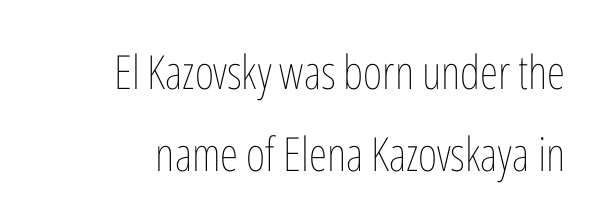
{"italic": "no", "bold": "no", "weight": "thin", "width": "condensed", "stroke_contrast": "low", "x_height": "medium", "monospaced": "no", "underline": "no", "line_spacing_ratio": 1.75, "letter_spacing": "normal", "letter_spacing_em": 0.0, "glyph_px": 47}
